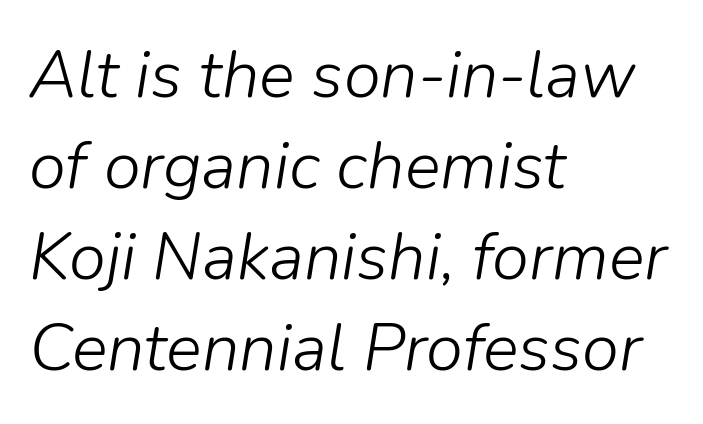
The image shows 67 px light type, italic (leaning right); set left-aligned, normal line spacing (1.36x), normal letter spacing, not underlined; low stroke contrast and a medium x-height.
